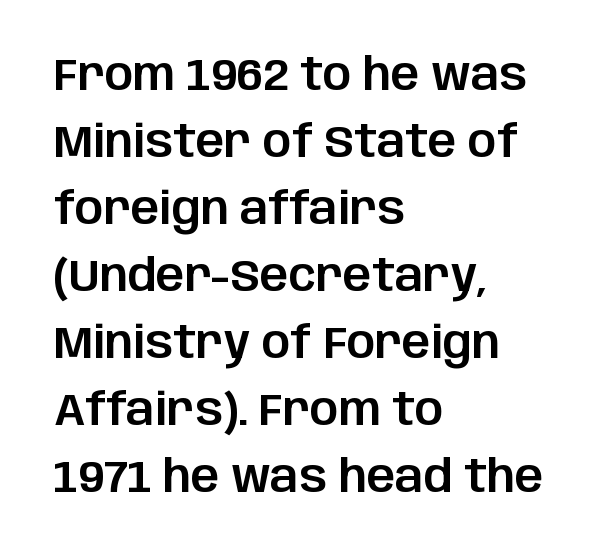
{"serif": "no", "italic": "no", "width": "normal", "stroke_contrast": "low", "x_height": "large", "monospaced": "no", "underline": "no", "align": "left", "line_spacing": "normal", "line_spacing_ratio": 1.49, "letter_spacing": "normal", "letter_spacing_em": 0.0, "glyph_px": 45}
